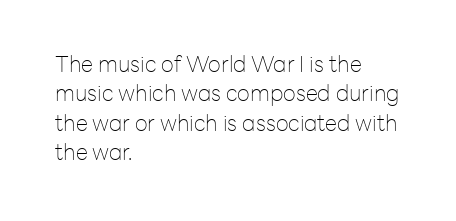
{"italic": "no", "bold": "no", "underline": "no", "align": "left", "line_spacing": "normal", "line_spacing_ratio": 1.33, "letter_spacing": "normal", "letter_spacing_em": 0.0, "glyph_px": 22}
